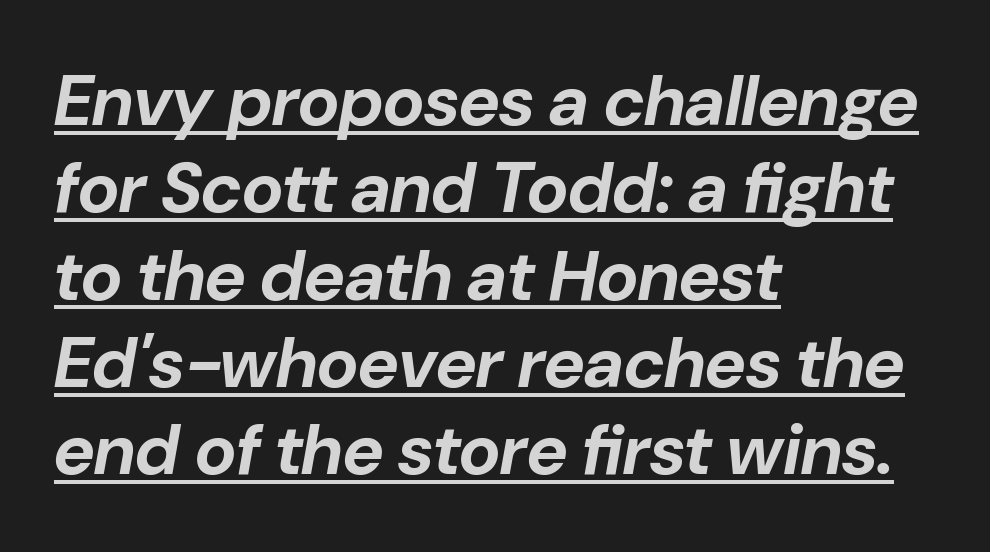
The image shows 71 px bold type, italic (leaning right); set left-aligned, line spacing 1.23x, normal letter spacing, underlined; low stroke contrast and a medium x-height.
